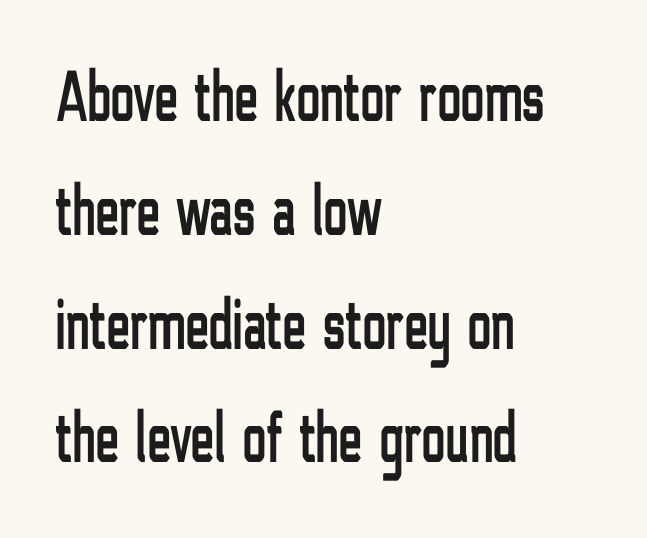
The passage shown is not underscored anywhere. The specimen reads as upright at a glance. This rendering uses left alignment, leaving the right contour irregular. Observe the ordinary spacing: letters are neighbours, not strangers. Leading matches the norm, producing a regular column. Serif or sans? Sans — the stroke terminals are bare.
